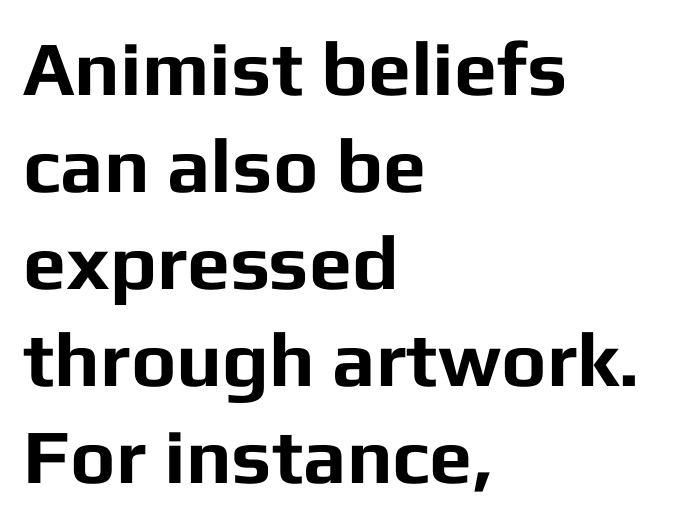
These lines sit exactly where default settings would place them. These lines keep a tight, regular rhythm from letter to letter. Caption: multi-line text, flush left, ragged right. Bold? Absolutely — the strokes are thick and heavy.
